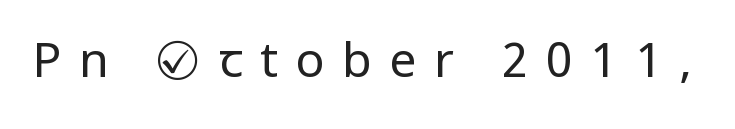
{"serif": "no", "italic": "no", "bold": "no", "weight": "regular", "width": "condensed", "stroke_contrast": "low", "x_height": "large", "monospaced": "no", "underline": "no", "letter_spacing": "wide", "letter_spacing_em": 0.37, "glyph_px": 48}
